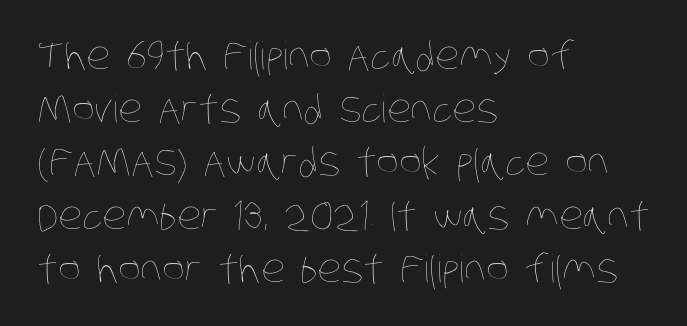
{"bold": "no", "weight": "thin", "width": "condensed", "stroke_contrast": "low", "x_height": "large", "monospaced": "no", "underline": "no", "align": "left", "line_spacing": "normal", "line_spacing_ratio": 1.4, "letter_spacing": "normal", "letter_spacing_em": 0.0, "glyph_px": 38}
